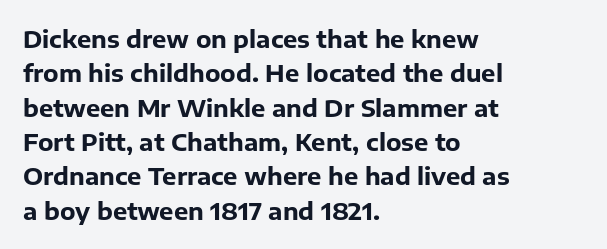
{"italic": "no", "bold": "yes", "underline": "no", "align": "left", "line_spacing": "normal", "line_spacing_ratio": 1.43, "letter_spacing": "normal", "letter_spacing_em": 0.0, "glyph_px": 24}
